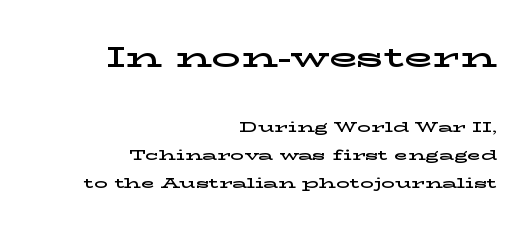
The image shows 29 px wide serif type, upright; set right-aligned, loose line spacing (2.02x), normal letter spacing, not underlined; the first (top) block is 2.07x larger; low stroke contrast and a medium x-height.
